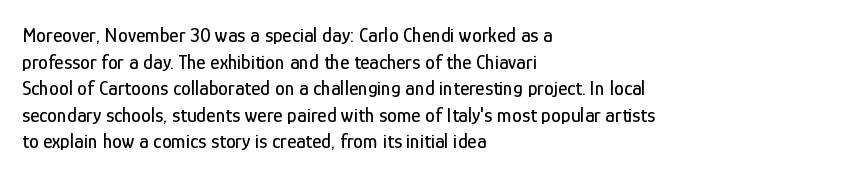
{"italic": "no", "underline": "no", "align": "left", "line_spacing": "normal", "line_spacing_ratio": 1.33, "letter_spacing": "normal", "letter_spacing_em": 0.0, "glyph_px": 20}
